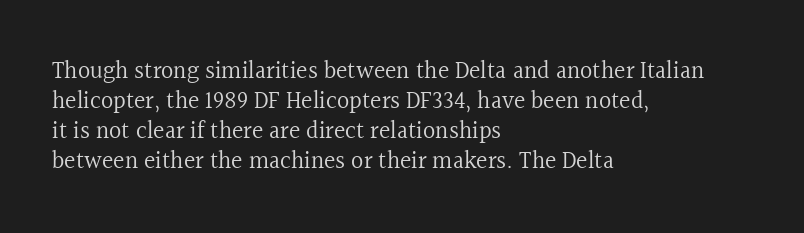
Q: Is the text bold? A: No.
Q: Is the text italic (slanted)? A: No, it is upright.
Q: Is the text underlined? A: No.
Q: How is the paragraph aligned? A: Left-aligned.
Q: Is the spacing between letters normal or unusually wide? A: Normal.
Q: Is the spacing between lines tight, normal or loose? A: Normal.
